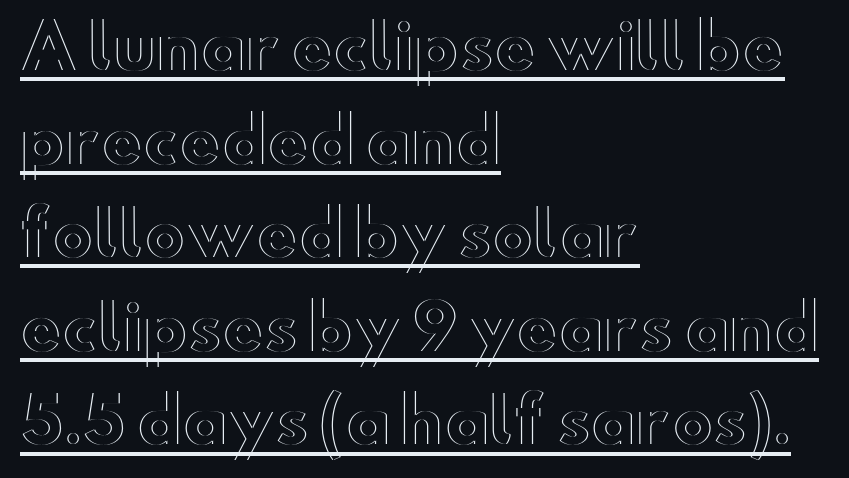
{"italic": "no", "width": "wide", "x_height": "small", "monospaced": "no", "underline": "yes", "align": "left", "line_spacing": "normal", "line_spacing_ratio": 1.51, "letter_spacing": "normal", "letter_spacing_em": 0.0, "glyph_px": 62}
